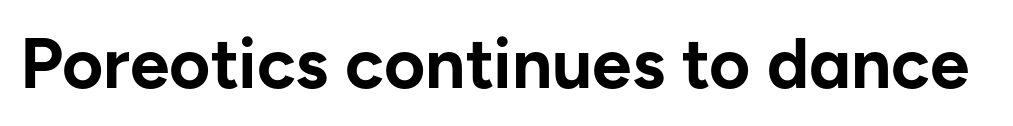
The image shows 71 px bold sans-serif type, upright; set normal letter spacing, not underlined; low stroke contrast and a medium x-height.
